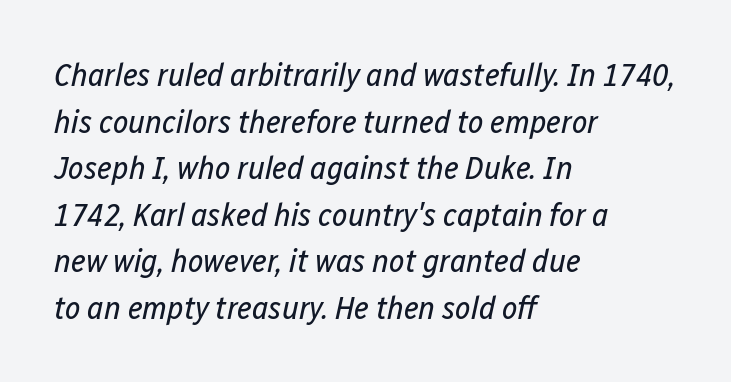
Q: Is the text bold? A: No.
Q: Is the text italic (slanted)? A: Yes, it leans right by about 12 degrees.
Q: Is the text underlined? A: No.
Q: How is the paragraph aligned? A: Left-aligned.
Q: Is the spacing between letters normal or unusually wide? A: Normal.
Q: Is the spacing between lines tight, normal or loose? A: Normal.
Q: Width (condensed, normal, or wide)? A: Condensed.
Q: Stroke contrast? A: Low.
Q: x-height? A: Medium.
Q: Monospaced? A: No.
